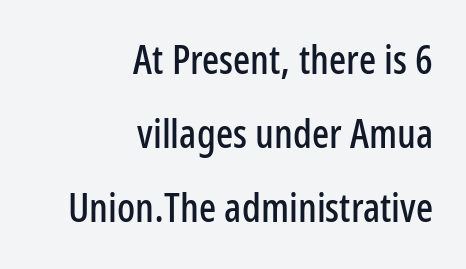
{"serif": "no", "italic": "no", "width": "condensed", "stroke_contrast": "low", "x_height": "medium", "monospaced": "no", "underline": "no", "align": "right", "line_spacing_ratio": 1.85, "letter_spacing": "normal", "letter_spacing_em": 0.0, "glyph_px": 40}
